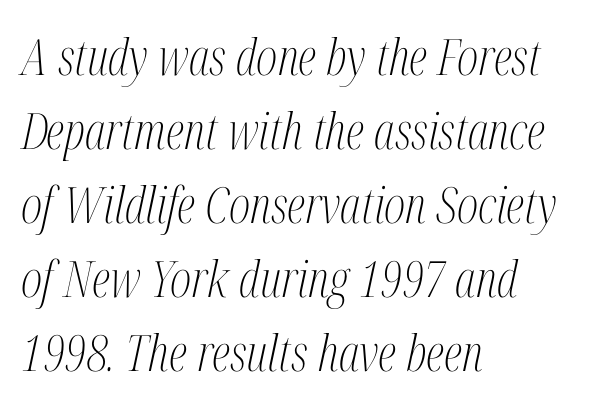
Q: Is the text bold? A: No.
Q: Is the text italic (slanted)? A: Yes, it leans right by about 12 degrees.
Q: Is the typeface a serif or a sans-serif typeface? A: Serif.
Q: Is the text underlined? A: No.
Q: How is the paragraph aligned? A: Left-aligned.
Q: Is the spacing between letters normal or unusually wide? A: Normal.
Q: Is the spacing between lines tight, normal or loose? A: Normal.
Q: Width (condensed, normal, or wide)? A: Condensed.
Q: Stroke contrast? A: Medium.
Q: x-height? A: Medium.
Q: Monospaced? A: No.
